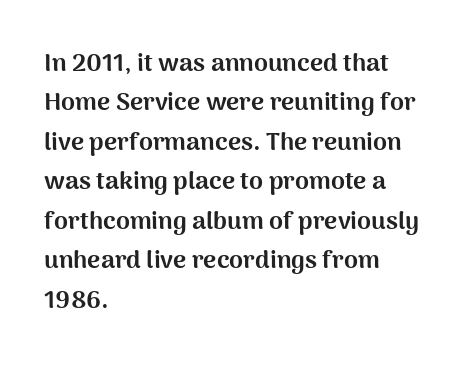
Evenly set lines give the paragraph a standard silhouette. Glance below the letters and you will spot only blank space. Typeset ragged right — the left edge is the straight one. This sample uses plain, unmodified letter spacing. Style check: upright. I'd describe the lettering as bold — thick and assertive.
